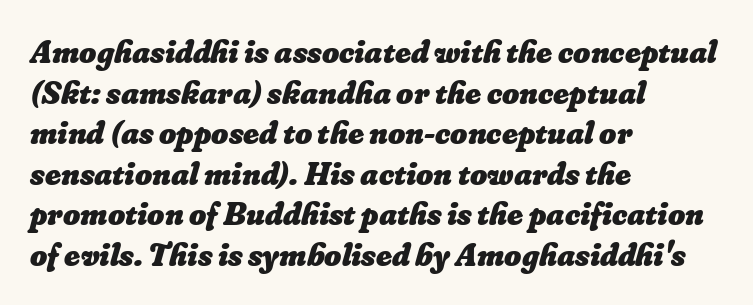
The image shows 33 px heavy type; set left-aligned, line spacing 1.23x, normal letter spacing, not underlined; low stroke contrast and a small x-height.
